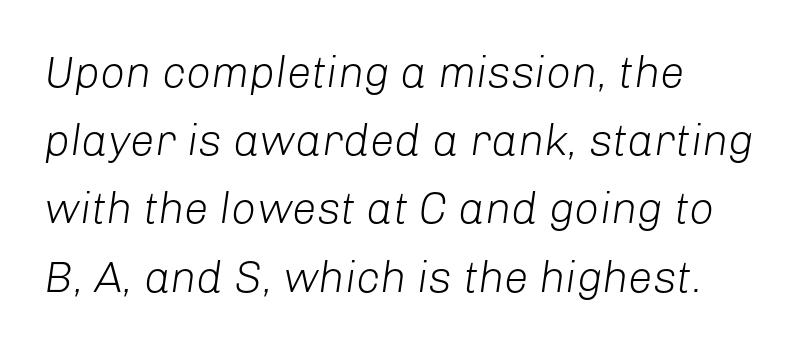
{"italic": "yes", "lean": "right", "slant_degrees": 8, "bold": "no", "weight": "light", "width": "normal", "stroke_contrast": "low", "x_height": "medium", "monospaced": "no", "underline": "no", "align": "left", "line_spacing": "normal", "line_spacing_ratio": 1.55, "letter_spacing": "normal", "letter_spacing_em": 0.0, "glyph_px": 44}
